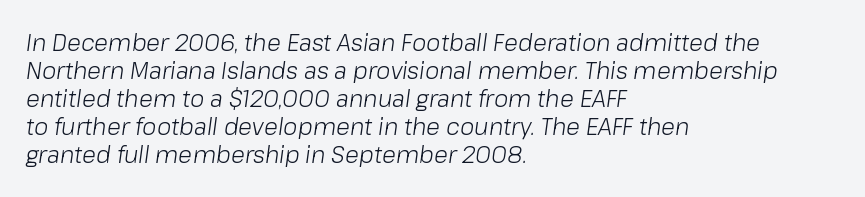
Q: Is the text bold? A: No.
Q: Is the text italic (slanted)? A: Yes, it leans right by about 8 degrees.
Q: Is the text underlined? A: No.
Q: How is the paragraph aligned? A: Left-aligned.
Q: Is the spacing between letters normal or unusually wide? A: Normal.
